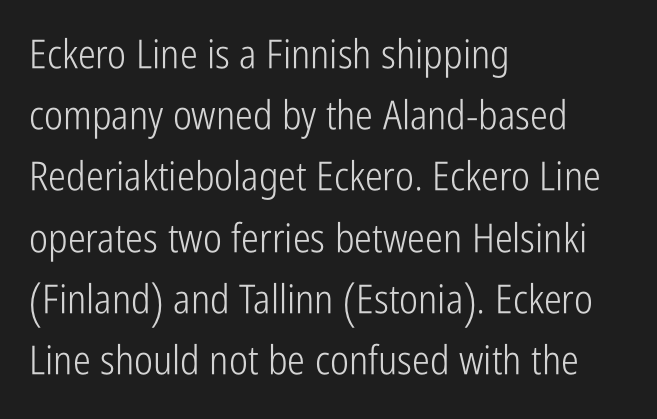
The image shows 40 px light, condensed sans-serif type, upright; set left-aligned, normal line spacing (1.53x), normal letter spacing, not underlined; low stroke contrast and a medium x-height.
